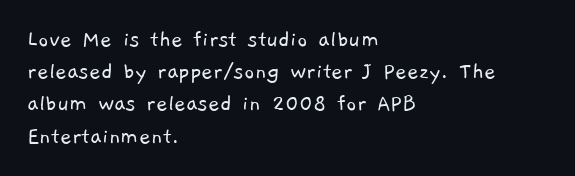
The image shows 25 px text type; set left-aligned, normal line spacing (1.29x), normal letter spacing, not underlined.
